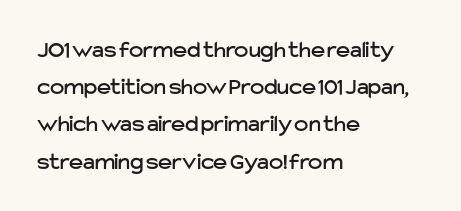
Interline gaps are of average width in this sample. The letters stand upright; this is a roman face. The face used here is rendered with its standard letterfit. Leftover space on each line is placed entirely after the last word. Beneath every word, the page is bare.
